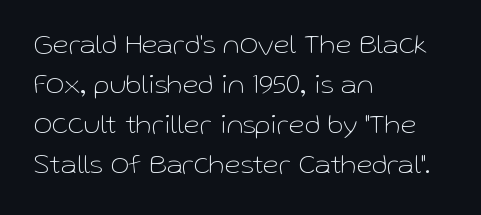
{"serif": "no", "italic": "no", "bold": "no", "weight": "thin", "width": "normal", "stroke_contrast": "low", "x_height": "medium", "monospaced": "no", "underline": "no", "align": "left", "line_spacing": "normal", "line_spacing_ratio": 1.38, "letter_spacing": "normal", "letter_spacing_em": 0.0, "glyph_px": 29}
